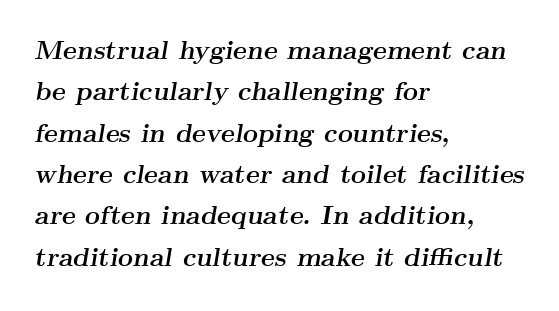
The compositor pushed each line to the left boundary. The passage shown stacks its lines at a standard gap. Caption: bold face, heavy strokes. The rendering applies a slant to the glyphs.
